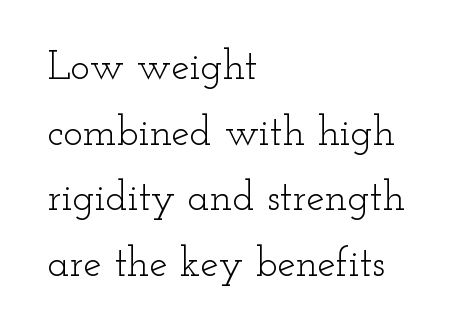
{"serif": "yes", "italic": "no", "bold": "no", "weight": "light", "width": "wide", "stroke_contrast": "low", "x_height": "small", "monospaced": "no", "underline": "no", "align": "left", "line_spacing": "normal", "line_spacing_ratio": 1.6, "letter_spacing": "normal", "letter_spacing_em": 0.0, "glyph_px": 41}
